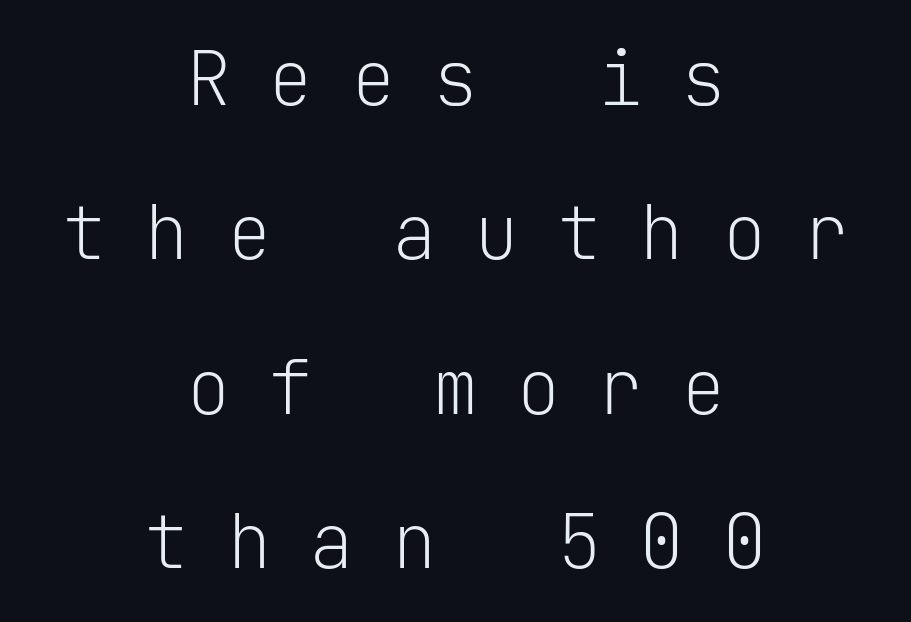
The image shows 75 px light sans-serif type, upright, monospaced; set centered, loose line spacing (2.06x), unusually wide letter spacing (+0.5 em), not underlined; low stroke contrast and a medium x-height.
